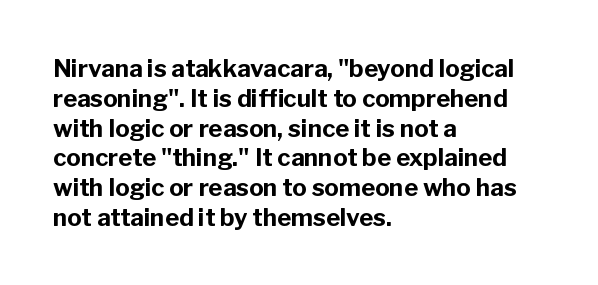
The image shows 24 px bold type, upright; set left-aligned, line spacing 1.24x, normal letter spacing, not underlined.
